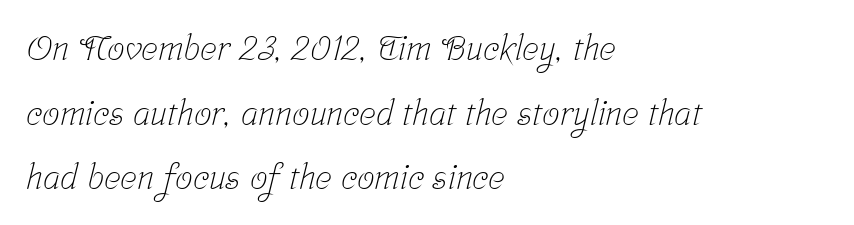
Q: Is the text bold? A: No.
Q: Is the typeface a serif or a sans-serif typeface? A: Serif.
Q: Is the text underlined? A: No.
Q: How is the paragraph aligned? A: Left-aligned.
Q: Is the spacing between letters normal or unusually wide? A: Normal.
Q: Width (condensed, normal, or wide)? A: Condensed.
Q: Stroke contrast? A: Low.
Q: x-height? A: Medium.
Q: Monospaced? A: No.
